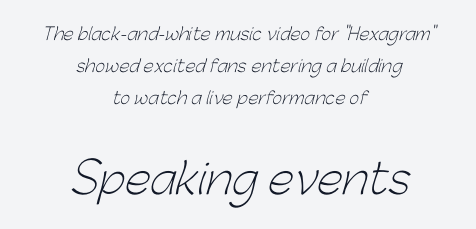
Summary of weight: not heavy and not bold. Descenders hang freely into open space. Stroke terminals: plain, sans-serif. Here the designer chose a conventional face with non-uniform glyph widths. The paragraph shown floats in the horizontal middle. Does the bottom block carry the larger type? Yes, it does.
